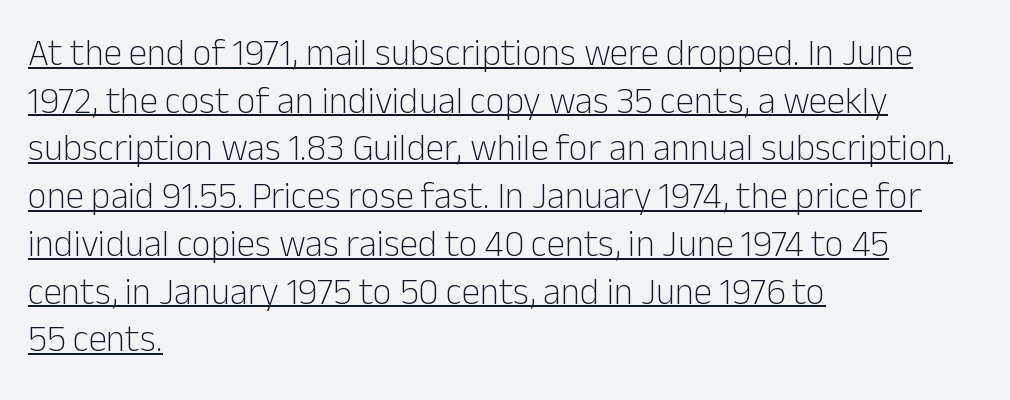
Q: Is the text bold? A: No.
Q: Is the text italic (slanted)? A: No, it is upright.
Q: Is the typeface a serif or a sans-serif typeface? A: Sans-serif.
Q: Is the text underlined? A: Yes.
Q: How is the paragraph aligned? A: Left-aligned.
Q: Is the spacing between letters normal or unusually wide? A: Normal.
Q: Is the spacing between lines tight, normal or loose? A: Normal.
Q: Width (condensed, normal, or wide)? A: Normal.
Q: Stroke contrast? A: Low.
Q: x-height? A: Medium.
Q: Monospaced? A: No.
